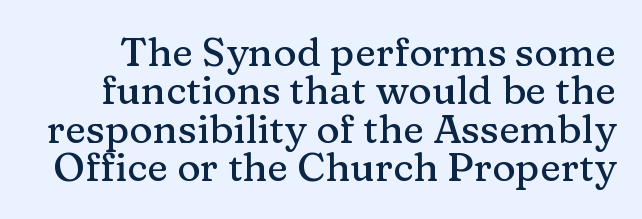
Q: Is the text italic (slanted)? A: No, it is upright.
Q: Is the typeface a serif or a sans-serif typeface? A: Serif.
Q: Is the text underlined? A: No.
Q: Is the spacing between letters normal or unusually wide? A: Normal.
Q: Is the spacing between lines tight, normal or loose? A: Tight.
Q: Width (condensed, normal, or wide)? A: Normal.
Q: Stroke contrast? A: Medium.
Q: x-height? A: Medium.
Q: Monospaced? A: No.
